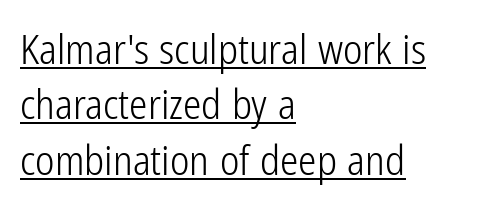
The letters look calm and open, with moderate or lighter stems. Rendered with straight, roman letterforms. This rendering features underlined lettering. The letters advance in unequal steps, a hallmark of proportional type. The rendering anchors every line to the left-hand side.
